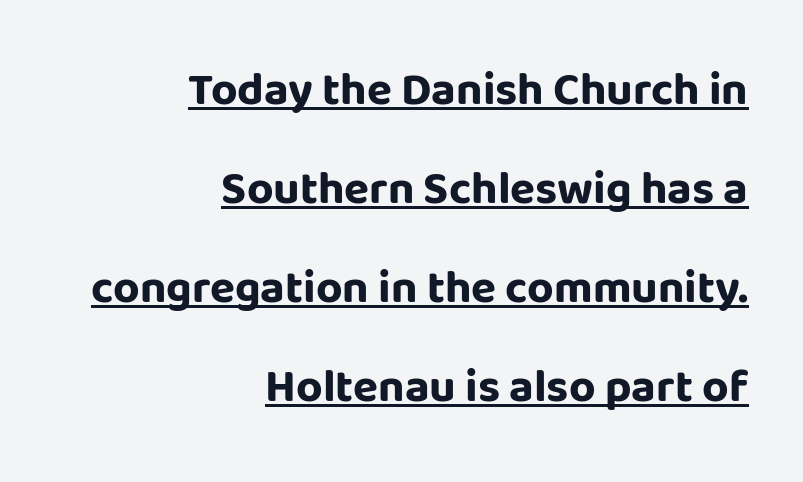
{"serif": "no", "italic": "no", "bold": "yes", "weight": "bold", "width": "normal", "stroke_contrast": "low", "x_height": "large", "monospaced": "no", "underline": "yes", "align": "right", "line_spacing": "loose", "line_spacing_ratio": 2.15, "letter_spacing": "normal", "letter_spacing_em": 0.0, "glyph_px": 46}
